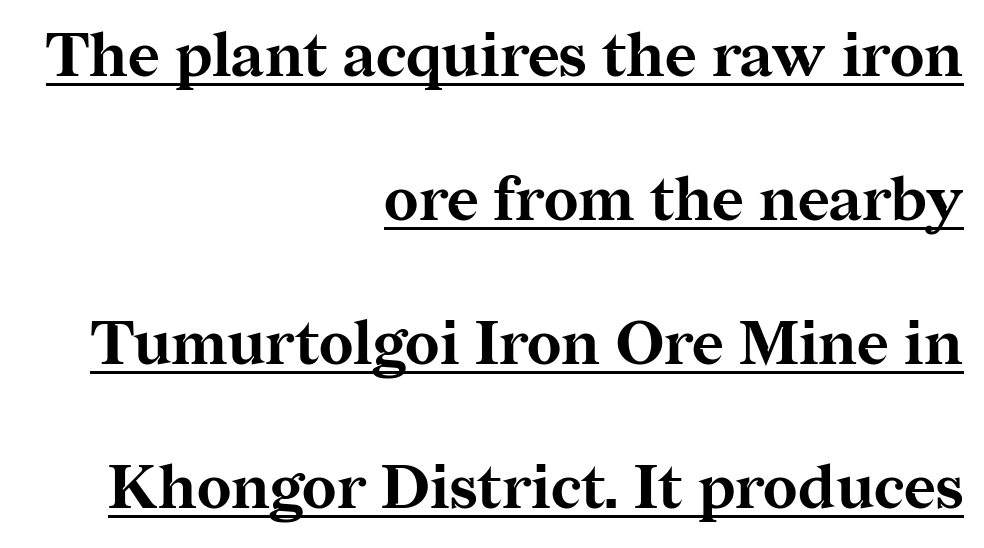
The image shows 61 px bold serif type, upright; set right-aligned, loose line spacing (2.36x), normal letter spacing, underlined; medium stroke contrast and a medium x-height.
